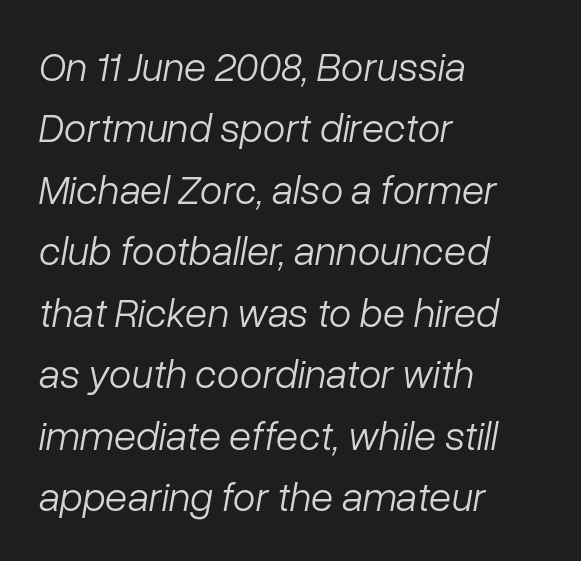
Q: Is the text bold? A: No.
Q: Is the text italic (slanted)? A: Yes, it leans right by about 10 degrees.
Q: Is the text underlined? A: No.
Q: How is the paragraph aligned? A: Left-aligned.
Q: Is the spacing between letters normal or unusually wide? A: Normal.
Q: Is the spacing between lines tight, normal or loose? A: Normal.
Q: Width (condensed, normal, or wide)? A: Normal.
Q: Stroke contrast? A: Low.
Q: x-height? A: Medium.
Q: Monospaced? A: No.
